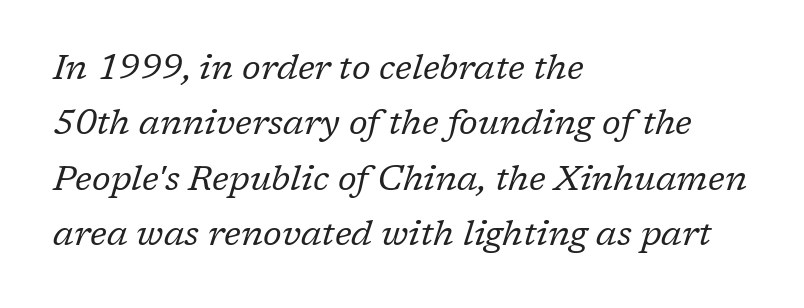
Q: Is the text bold? A: No.
Q: Is the text italic (slanted)? A: Yes, it leans right by about 17 degrees.
Q: Is the typeface a serif or a sans-serif typeface? A: Serif.
Q: Is the text underlined? A: No.
Q: How is the paragraph aligned? A: Left-aligned.
Q: Is the spacing between letters normal or unusually wide? A: Normal.
Q: Is the spacing between lines tight, normal or loose? A: Normal.
Q: Width (condensed, normal, or wide)? A: Normal.
Q: Stroke contrast? A: Low.
Q: x-height? A: Medium.
Q: Monospaced? A: No.
